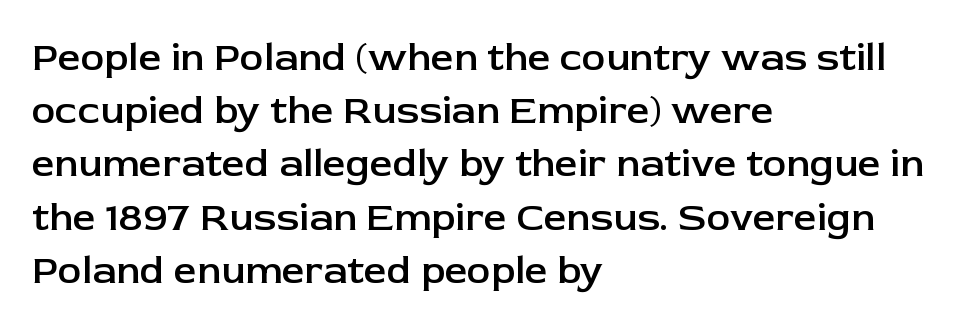
Q: Is the text bold? A: Semi-bold.
Q: Is the text italic (slanted)? A: No, it is upright.
Q: Is the typeface a serif or a sans-serif typeface? A: Sans-serif.
Q: Is the text underlined? A: No.
Q: How is the paragraph aligned? A: Left-aligned.
Q: Is the spacing between letters normal or unusually wide? A: Normal.
Q: Is the spacing between lines tight, normal or loose? A: Normal.
Q: Width (condensed, normal, or wide)? A: Normal.
Q: Stroke contrast? A: Low.
Q: x-height? A: Medium.
Q: Monospaced? A: No.
